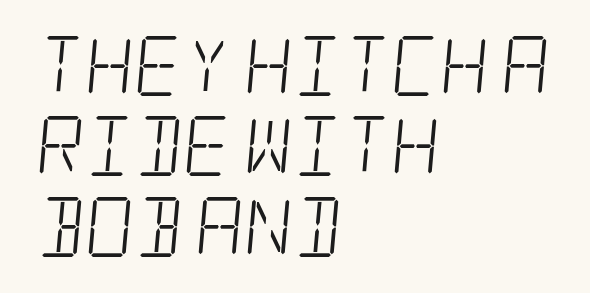
Q: Is the text bold? A: No.
Q: Is the typeface a serif or a sans-serif typeface? A: Serif.
Q: Is the text underlined? A: No.
Q: How is the paragraph aligned? A: Left-aligned.
Q: Is the spacing between letters normal or unusually wide? A: Normal.
Q: Is the spacing between lines tight, normal or loose? A: Normal.
Q: Width (condensed, normal, or wide)? A: Condensed.
Q: Stroke contrast? A: Low.
Q: x-height? A: Large.
